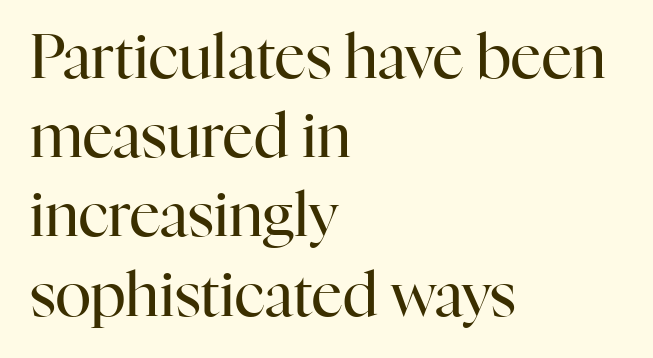
{"serif": "yes", "italic": "no", "bold": "no", "weight": "regular", "width": "normal", "stroke_contrast": "high", "x_height": "medium", "monospaced": "no", "underline": "no", "align": "left", "line_spacing": "normal", "line_spacing_ratio": 1.32, "letter_spacing": "normal", "letter_spacing_em": 0.0, "glyph_px": 60}
